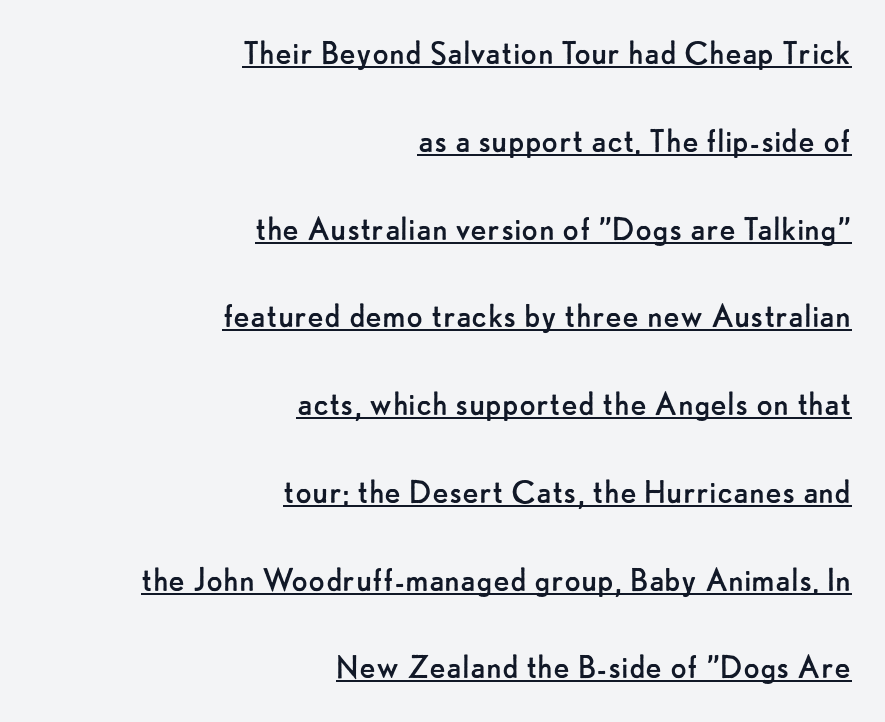
{"serif": "no", "italic": "no", "bold": "no", "weight": "regular", "width": "normal", "stroke_contrast": "low", "x_height": "small", "monospaced": "no", "underline": "yes", "align": "right", "line_spacing": "loose", "line_spacing_ratio": 2.31, "letter_spacing": "normal", "letter_spacing_em": 0.0, "glyph_px": 38}
